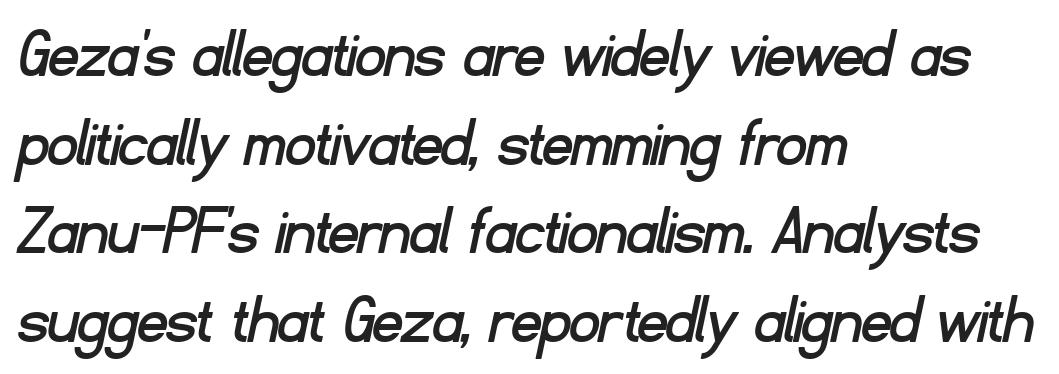
The image shows 72 px sans-serif type; set left-aligned, line spacing 1.23x, normal letter spacing, not underlined; low stroke contrast and a small x-height.
